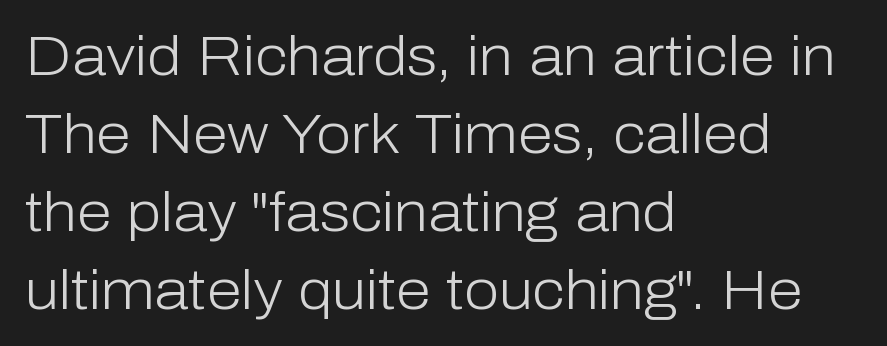
Has an underline been added? It has not. The vertical gap from one line to the next is medium. Standard letterfit; no display-style spreading of the glyphs. Italic: no, the glyphs are upright roman. Each stroke keeps to a modest, everyday thickness or less.
